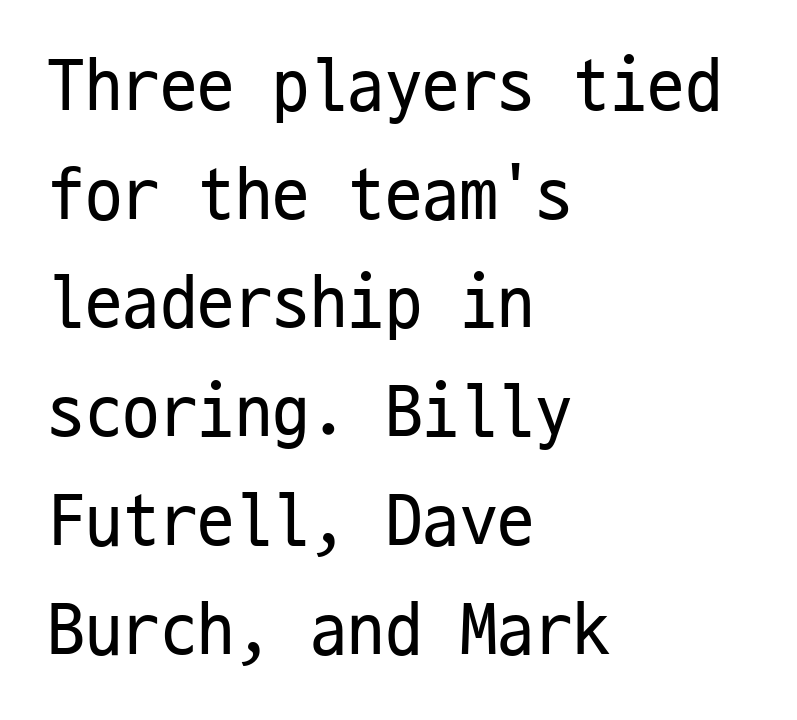
{"serif": "no", "italic": "no", "bold": "no", "weight": "regular", "width": "condensed", "stroke_contrast": "low", "x_height": "medium", "monospaced": "yes", "underline": "no", "align": "left", "line_spacing": "normal", "line_spacing_ratio": 1.45, "letter_spacing": "normal", "letter_spacing_em": 0.0, "glyph_px": 75}
